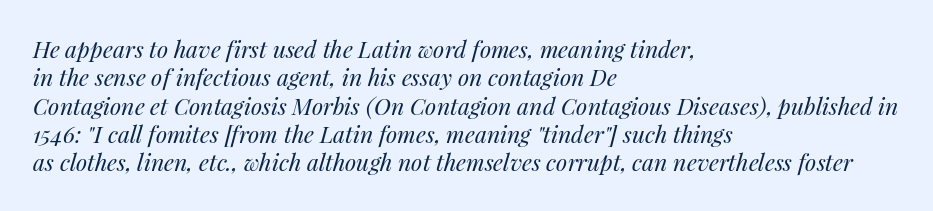
{"italic": "yes", "lean": "right", "slant_degrees": 14, "bold": "no", "underline": "no", "align": "left", "line_spacing_ratio": 1.23, "letter_spacing": "normal", "letter_spacing_em": 0.0, "glyph_px": 23}
